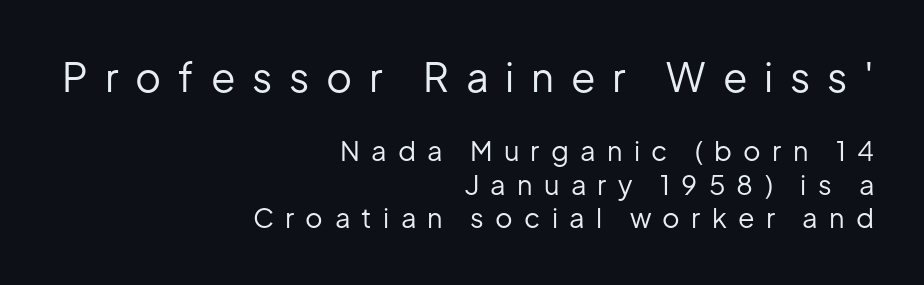
{"serif": "no", "italic": "no", "bold": "no", "weight": "regular", "width": "normal", "stroke_contrast": "low", "x_height": "medium", "monospaced": "no", "underline": "no", "align": "right", "line_spacing": "normal", "line_spacing_ratio": 1.25, "letter_spacing": "wide", "letter_spacing_em": 0.42, "larger_block": "first", "size_ratio": 1.48, "glyph_px": 40}
